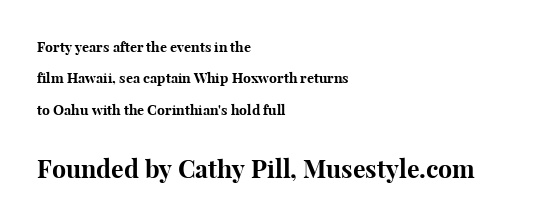
{"italic": "no", "bold": "yes", "underline": "no", "align": "left", "line_spacing": "loose", "line_spacing_ratio": 2.24, "letter_spacing": "normal", "letter_spacing_em": 0.0, "larger_block": "second", "size_ratio": 1.79, "glyph_px": 25}
